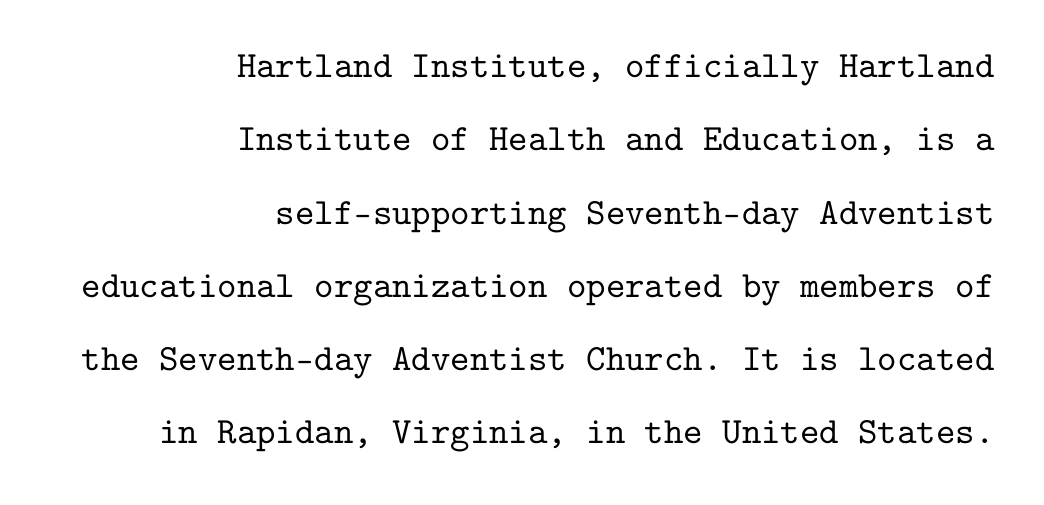
{"serif": "yes", "italic": "no", "width": "normal", "stroke_contrast": "low", "x_height": "medium", "monospaced": "yes", "underline": "no", "align": "right", "line_spacing": "loose", "line_spacing_ratio": 1.98, "letter_spacing": "normal", "letter_spacing_em": 0.0, "glyph_px": 37}
